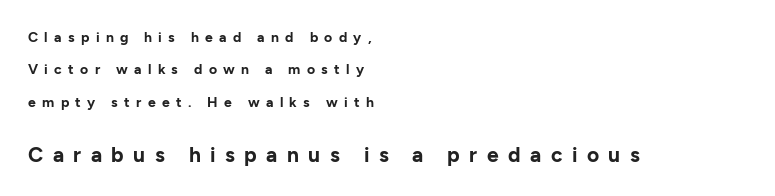
The image shows 21 px bold type, upright; set left-aligned, loose line spacing (2.31x), unusually wide letter spacing (+0.45 em), not underlined; the second (bottom) block is 1.5x larger.
